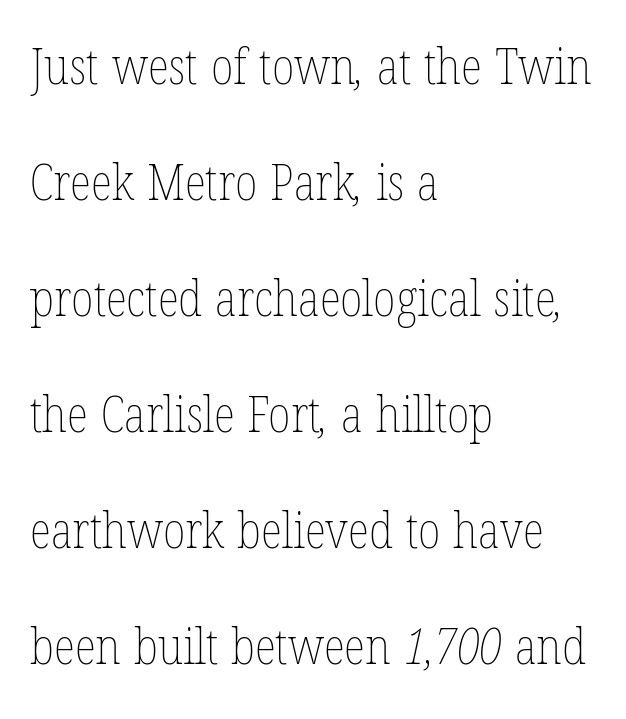
Q: Is the text bold? A: No.
Q: Is the text underlined? A: No.
Q: How is the paragraph aligned? A: Left-aligned.
Q: Is the spacing between letters normal or unusually wide? A: Normal.
Q: Is the spacing between lines tight, normal or loose? A: Loose.
Q: Width (condensed, normal, or wide)? A: Condensed.
Q: Stroke contrast? A: Low.
Q: x-height? A: Medium.
Q: Monospaced? A: No.
